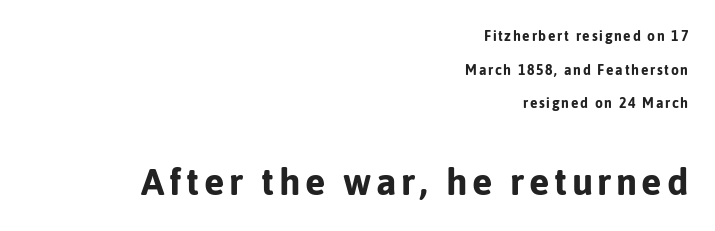
The image shows 38 px bold sans-serif type, upright; set right-aligned, loose line spacing (2.41x), not underlined; the second (bottom) block is 2.71x larger; low stroke contrast and a medium x-height.
